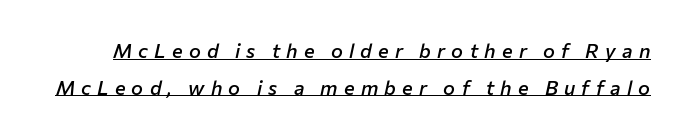
The image shows 20 px text type, italic (leaning right); set line spacing 1.83x, unusually wide letter spacing (+0.31 em), underlined.
